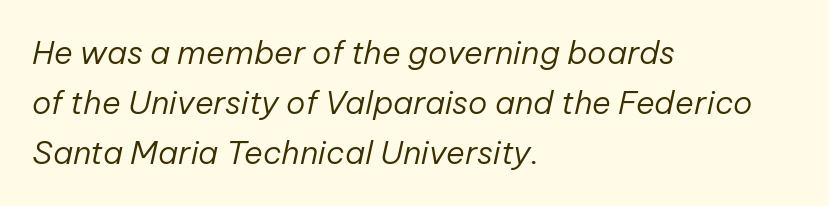
{"italic": "yes", "lean": "right", "slant_degrees": 12, "bold": "no", "weight": "regular", "width": "normal", "stroke_contrast": "low", "x_height": "medium", "monospaced": "no", "underline": "no", "align": "left", "line_spacing": "normal", "line_spacing_ratio": 1.57, "letter_spacing": "normal", "letter_spacing_em": 0.0, "glyph_px": 32}
